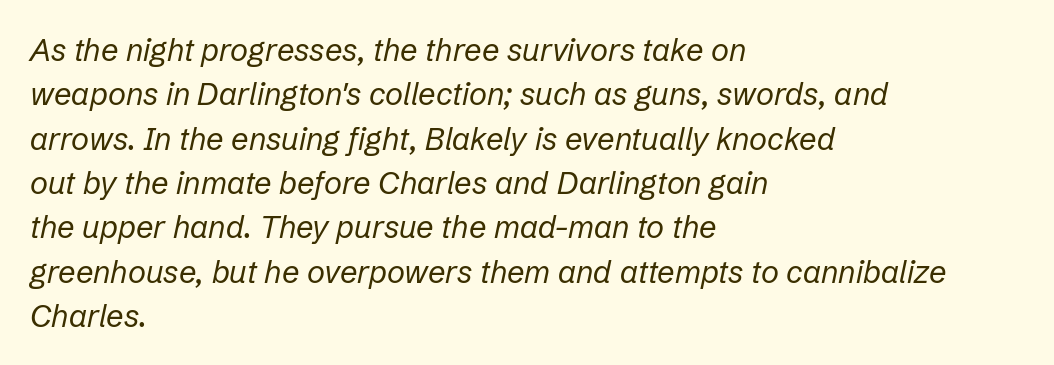
The image shows 31 px regular-weight type, italic (leaning right); set left-aligned, normal line spacing (1.43x), normal letter spacing, not underlined; low stroke contrast and a medium x-height.
